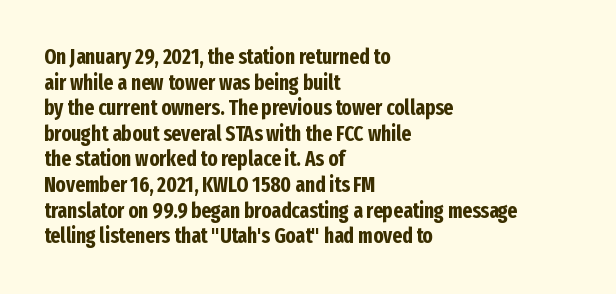
{"italic": "no", "bold": "yes", "underline": "no", "align": "left", "line_spacing_ratio": 1.22, "letter_spacing": "normal", "letter_spacing_em": 0.0, "glyph_px": 21}
